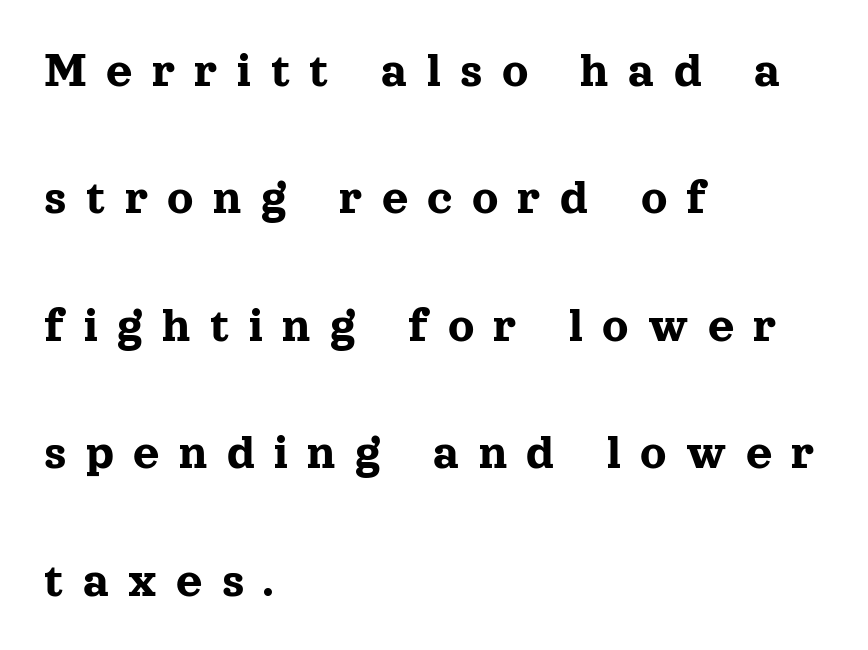
The image shows 51 px serif type, upright; set left-aligned, loose line spacing (2.5x), unusually wide letter spacing (+0.38 em), not underlined; a medium x-height.
